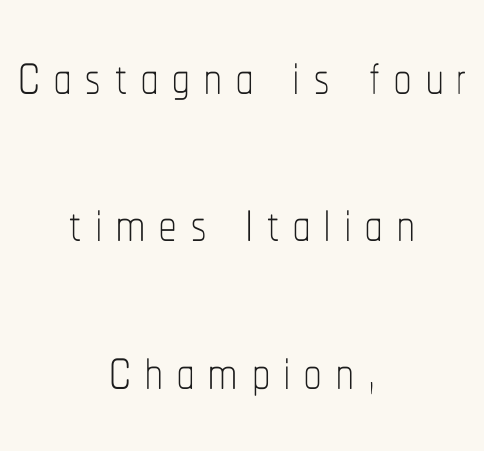
Designer's note — italics off, roman on. Is the stroke heavy? The answer is a plain regular-or-lighter. The whitespace from short lines is split evenly between both sides. Leading: increased.
